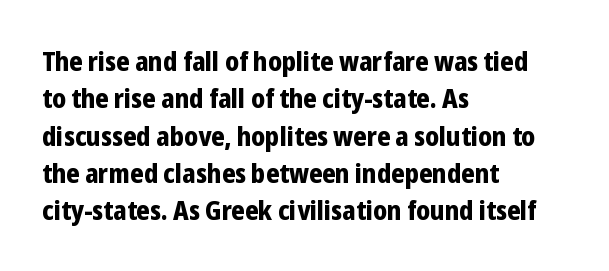
The image shows 27 px bold type, upright; set left-aligned, normal line spacing (1.38x), normal letter spacing, not underlined.
